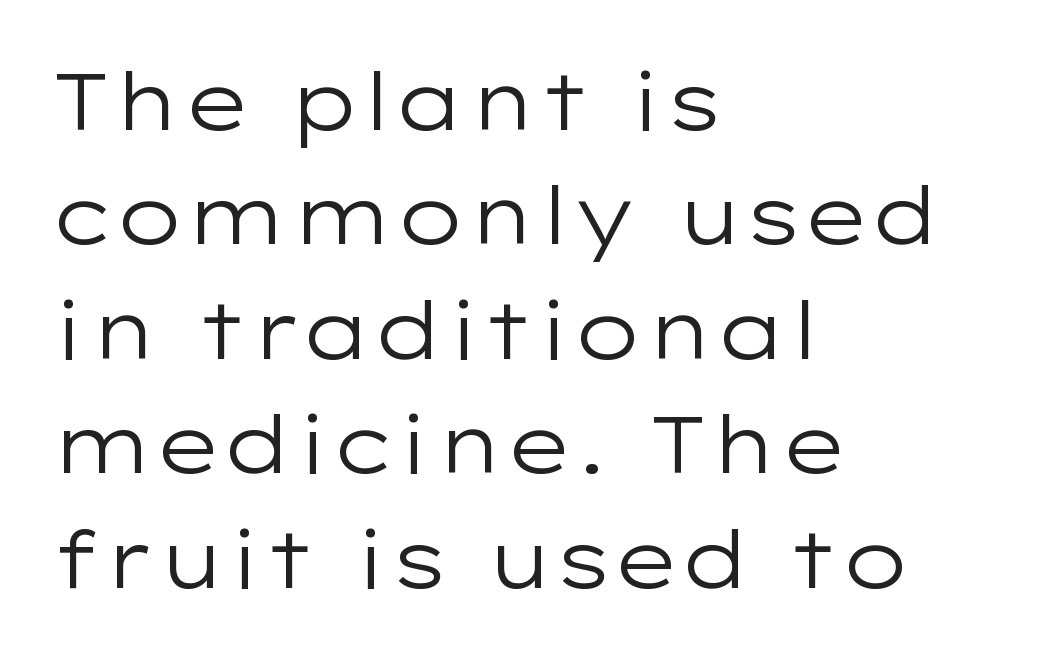
The rendering uses natural spacing where letterforms have individual widths. Left-aligned paragraph, ragged on the right. Posture: straight, roman, zero tilt. A quiet, ordinary-to-light weight characterises the typeface. This sample uses plain, unmodified letter spacing. This sample keeps an unexceptional amount of space between lines.
